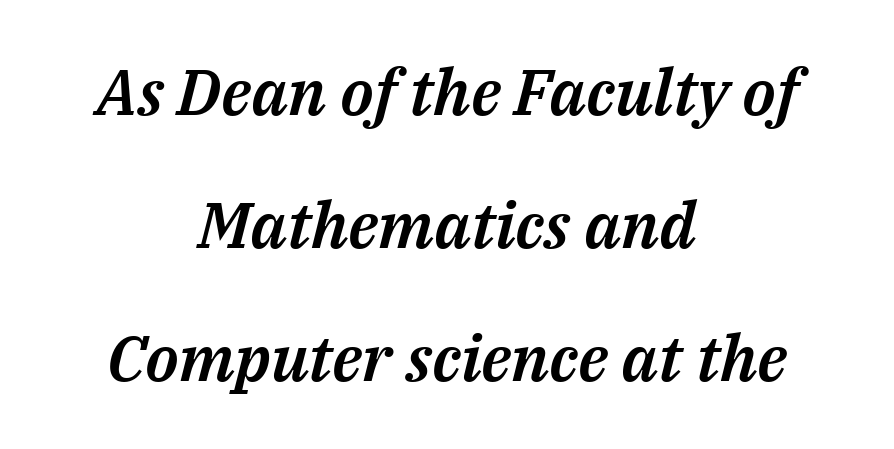
{"italic": "yes", "lean": "right", "slant_degrees": 14, "width": "normal", "stroke_contrast": "medium", "x_height": "medium", "monospaced": "no", "underline": "no", "align": "center", "line_spacing": "loose", "line_spacing_ratio": 2.08, "letter_spacing": "normal", "letter_spacing_em": 0.0, "glyph_px": 64}
